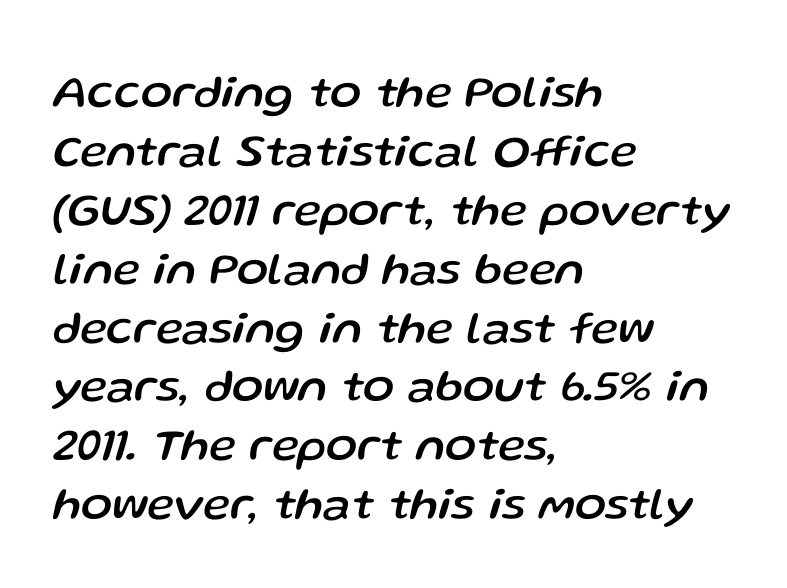
{"italic": "yes", "lean": "right", "slant_degrees": 13, "width": "normal", "stroke_contrast": "low", "x_height": "medium", "monospaced": "no", "underline": "no", "align": "left", "line_spacing": "normal", "line_spacing_ratio": 1.28, "letter_spacing": "normal", "letter_spacing_em": 0.0, "glyph_px": 46}
